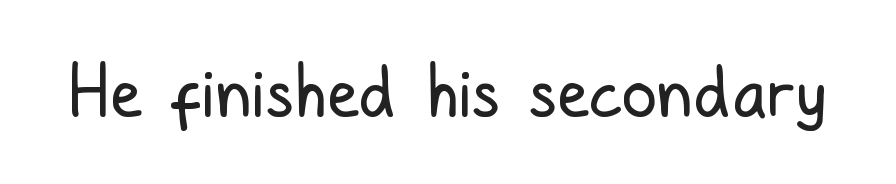
{"serif": "no", "italic": "no", "bold": "no", "weight": "regular", "width": "condensed", "stroke_contrast": "low", "x_height": "medium", "monospaced": "no", "underline": "no", "letter_spacing": "normal", "letter_spacing_em": 0.0, "glyph_px": 71}
